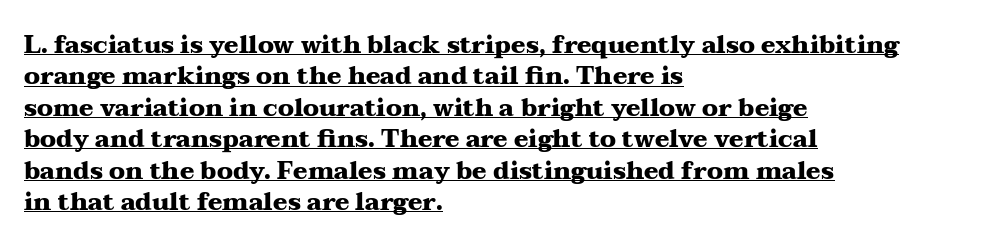
The image shows 24 px bold type, upright; set left-aligned, normal line spacing (1.31x), normal letter spacing, underlined.
